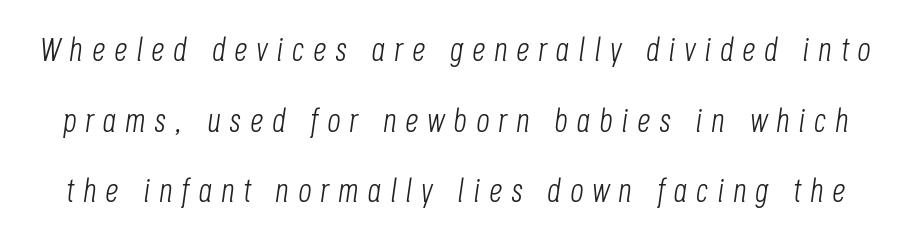
The image shows 33 px light, condensed type, italic (leaning right); set loose line spacing (2.14x), unusually wide letter spacing (+0.27 em), not underlined; low stroke contrast and a large x-height.
